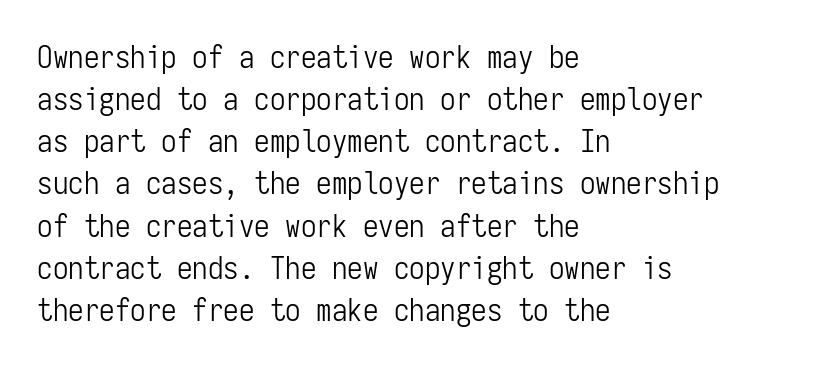
Q: Is the text bold? A: No.
Q: Is the text italic (slanted)? A: No, it is upright.
Q: Is the typeface a serif or a sans-serif typeface? A: Sans-serif.
Q: Is the text underlined? A: No.
Q: How is the paragraph aligned? A: Left-aligned.
Q: Is the spacing between letters normal or unusually wide? A: Normal.
Q: Is the spacing between lines tight, normal or loose? A: Normal.
Q: Width (condensed, normal, or wide)? A: Condensed.
Q: Stroke contrast? A: Low.
Q: x-height? A: Medium.
Q: Monospaced? A: Yes.
